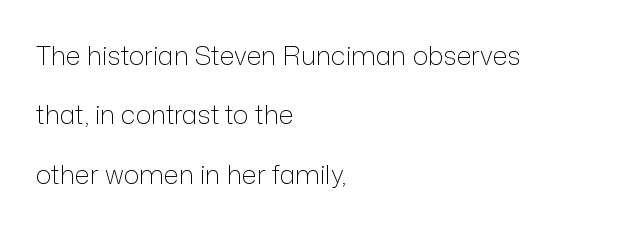
Q: Is the text bold? A: No.
Q: Is the text italic (slanted)? A: No, it is upright.
Q: Is the text underlined? A: No.
Q: How is the paragraph aligned? A: Left-aligned.
Q: Is the spacing between letters normal or unusually wide? A: Normal.
Q: Is the spacing between lines tight, normal or loose? A: Loose.
